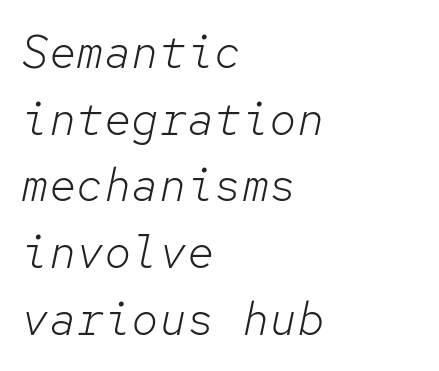
The image shows 46 px light type, italic (leaning right), monospaced; set left-aligned, normal line spacing (1.45x), normal letter spacing, not underlined; low stroke contrast and a medium x-height.
